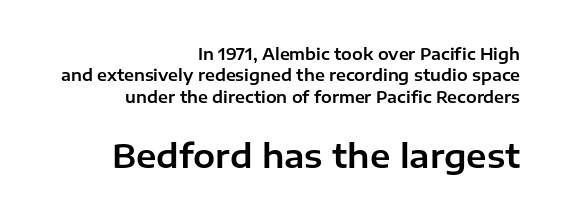
The image shows 33 px sans-serif type, upright; set right-aligned, normal line spacing (1.34x), normal letter spacing, not underlined; the second (bottom) block is 2.06x larger; low stroke contrast and a medium x-height.
